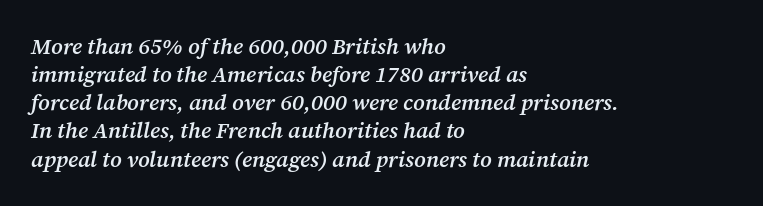
The image shows 22 px text type, italic (leaning right); set left-aligned, normal line spacing (1.28x), normal letter spacing, not underlined.
